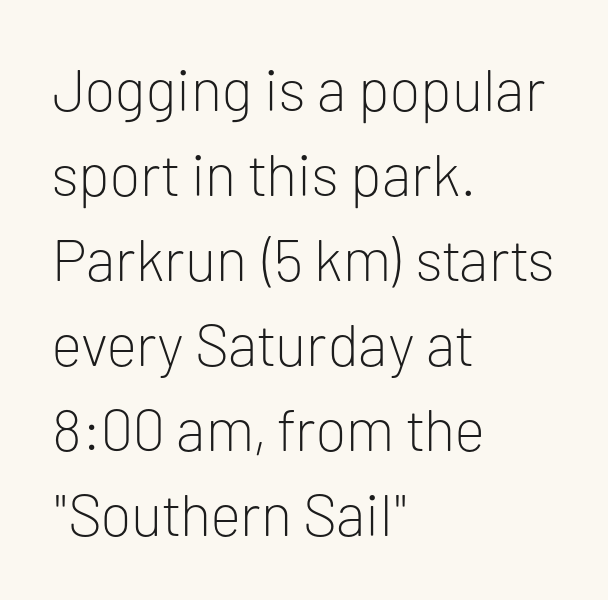
{"serif": "no", "italic": "no", "bold": "no", "weight": "light", "width": "normal", "stroke_contrast": "low", "x_height": "medium", "monospaced": "no", "underline": "no", "align": "left", "line_spacing": "normal", "line_spacing_ratio": 1.44, "letter_spacing": "normal", "letter_spacing_em": 0.0, "glyph_px": 59}
